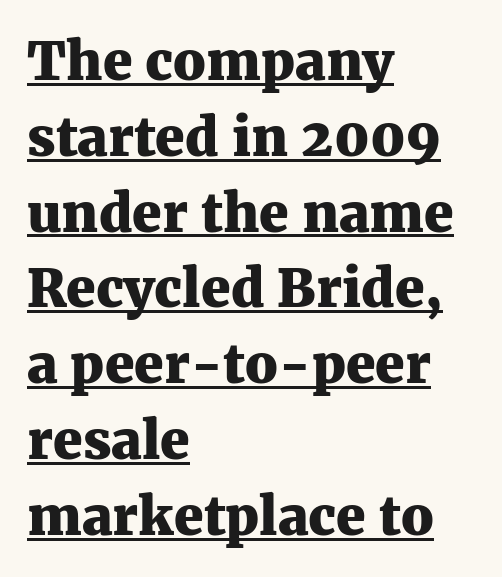
{"serif": "yes", "italic": "no", "bold": "yes", "weight": "heavy", "width": "normal", "stroke_contrast": "medium", "x_height": "medium", "monospaced": "no", "underline": "yes", "align": "left", "line_spacing": "normal", "line_spacing_ratio": 1.43, "letter_spacing": "normal", "letter_spacing_em": 0.0, "glyph_px": 53}
